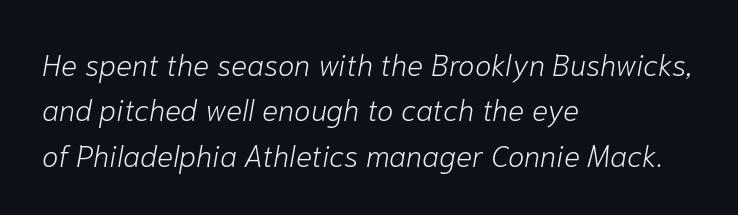
The image shows 30 px light type, italic (leaning right); set left-aligned, normal line spacing (1.51x), normal letter spacing, not underlined; low stroke contrast and a medium x-height.
